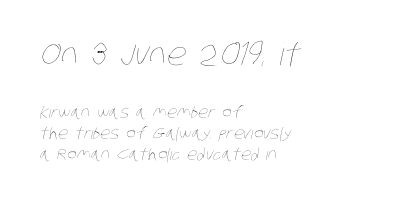
The image shows 31 px thin, condensed type; set left-aligned, normal line spacing (1.3x), normal letter spacing, not underlined; the first (top) block is 1.94x larger; low stroke contrast and a large x-height.
